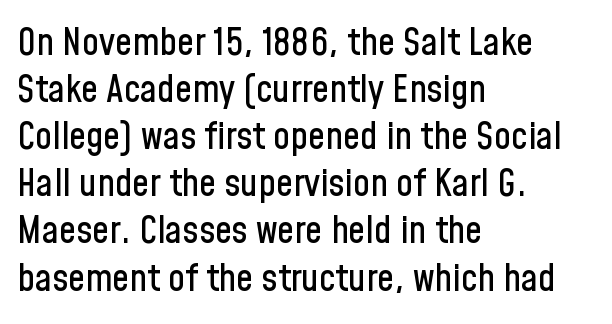
Honestly, the letter spacing is just normal — you wouldn't notice it. The passage is arranged the way most books set body copy — flush left. This sample has the flowing, uneven cadence of proportional lettering. Letterform terminals end flat and unadorned throughout the passage. Style check: upright. Underlining? Definitely not there.
